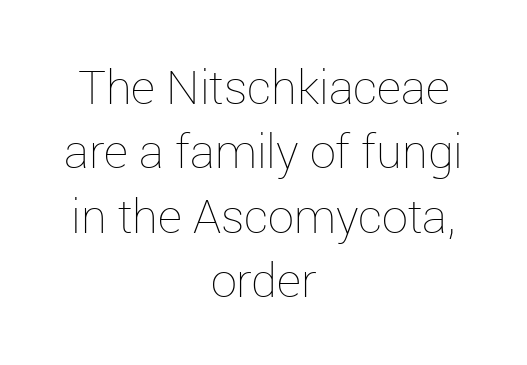
Q: Is the text bold? A: No.
Q: Is the text italic (slanted)? A: No, it is upright.
Q: Is the text underlined? A: No.
Q: How is the paragraph aligned? A: Centered.
Q: Is the spacing between letters normal or unusually wide? A: Normal.
Q: Is the spacing between lines tight, normal or loose? A: Normal.
Q: Width (condensed, normal, or wide)? A: Normal.
Q: Stroke contrast? A: Low.
Q: x-height? A: Medium.
Q: Monospaced? A: No.
